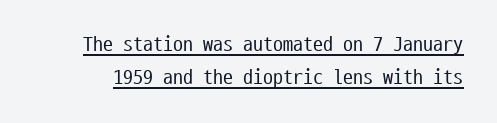
{"italic": "no", "bold": "no", "underline": "yes", "line_spacing": "normal", "line_spacing_ratio": 1.65, "letter_spacing": "normal", "letter_spacing_em": 0.0, "glyph_px": 20}
